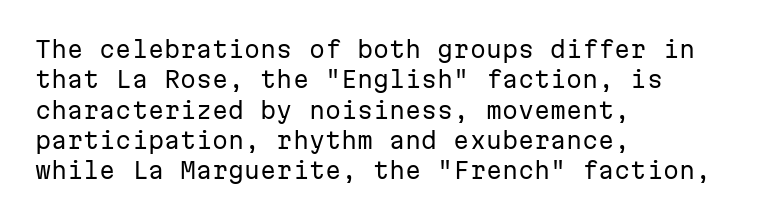
The space directly below the letters is spotless. Caption: standard tracking, unaltered. Vertically, the passage feels balanced, rows spaced as you'd expect. Does the lettering tilt? It doesn't — this is upright.
